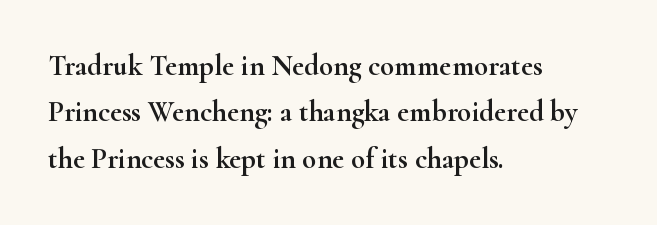
Q: Is the text italic (slanted)? A: No, it is upright.
Q: Is the typeface a serif or a sans-serif typeface? A: Serif.
Q: Is the text underlined? A: No.
Q: How is the paragraph aligned? A: Left-aligned.
Q: Is the spacing between letters normal or unusually wide? A: Normal.
Q: Is the spacing between lines tight, normal or loose? A: Normal.
Q: Width (condensed, normal, or wide)? A: Wide.
Q: Stroke contrast? A: High.
Q: x-height? A: Small.
Q: Monospaced? A: No.
